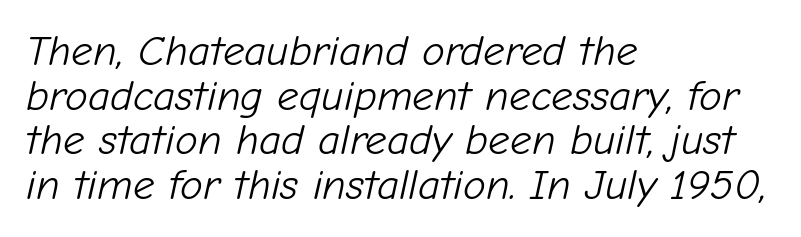
{"italic": "yes", "lean": "right", "slant_degrees": 12, "bold": "no", "weight": "light", "width": "normal", "stroke_contrast": "low", "x_height": "medium", "monospaced": "no", "underline": "no", "align": "left", "line_spacing": "tight", "line_spacing_ratio": 1.04, "letter_spacing": "normal", "letter_spacing_em": 0.0, "glyph_px": 43}
